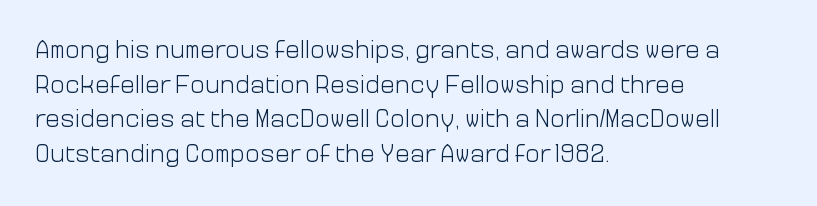
The image shows 25 px text type, upright; set left-aligned, normal line spacing (1.39x), normal letter spacing, not underlined.
